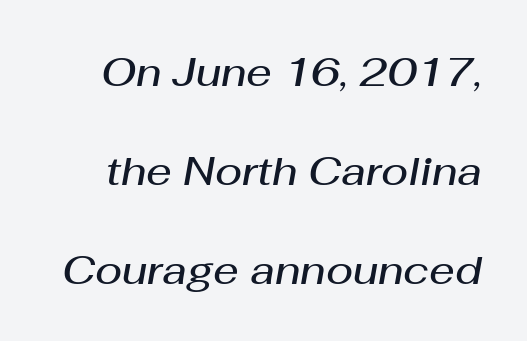
The image shows 40 px semibold type, italic (leaning right); set loose line spacing (2.47x), normal letter spacing, not underlined; medium stroke contrast and a medium x-height.
